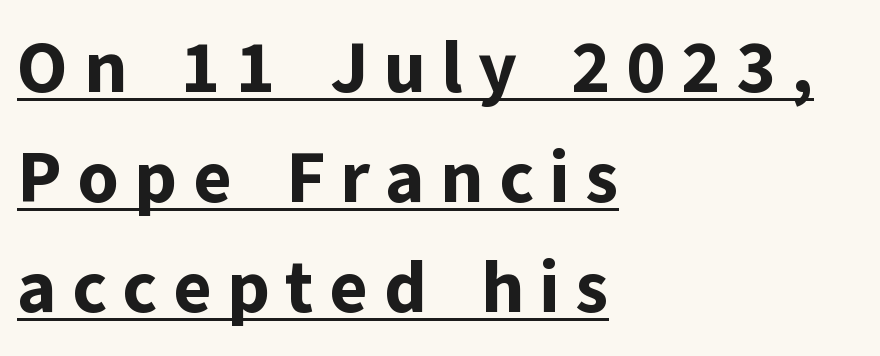
Q: Is the text bold? A: Yes.
Q: Is the text italic (slanted)? A: No, it is upright.
Q: Is the typeface a serif or a sans-serif typeface? A: Sans-serif.
Q: Is the text underlined? A: Yes.
Q: How is the paragraph aligned? A: Left-aligned.
Q: Is the spacing between letters normal or unusually wide? A: Unusually wide.
Q: Is the spacing between lines tight, normal or loose? A: Normal.
Q: Width (condensed, normal, or wide)? A: Normal.
Q: Stroke contrast? A: Low.
Q: x-height? A: Medium.
Q: Monospaced? A: No.
